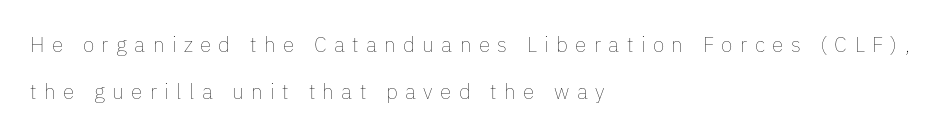
Q: Is the text bold? A: No.
Q: Is the text italic (slanted)? A: No, it is upright.
Q: Is the text underlined? A: No.
Q: How is the paragraph aligned? A: Left-aligned.
Q: Is the spacing between letters normal or unusually wide? A: Unusually wide.
Q: Is the spacing between lines tight, normal or loose? A: Loose.
